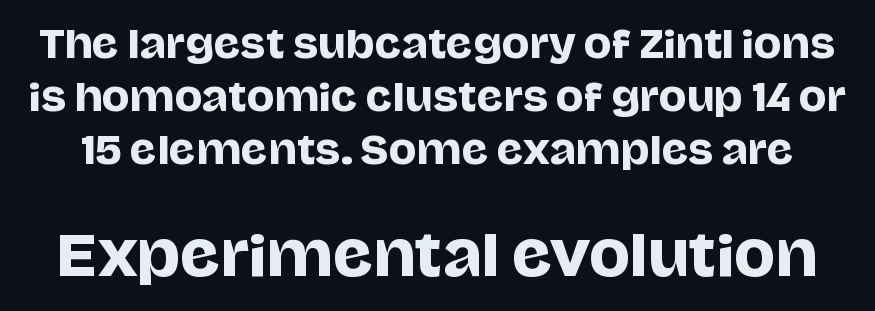
Q: Is the text italic (slanted)? A: No, it is upright.
Q: Is the typeface a serif or a sans-serif typeface? A: Sans-serif.
Q: Is the text underlined? A: No.
Q: Is the spacing between letters normal or unusually wide? A: Normal.
Q: Is the spacing between lines tight, normal or loose? A: Normal.
Q: Which block of text is set in a larger size, the first (top) or the second (bottom)? A: The second (bottom) one.
Q: Width (condensed, normal, or wide)? A: Normal.
Q: Stroke contrast? A: Low.
Q: x-height? A: Large.
Q: Monospaced? A: No.
